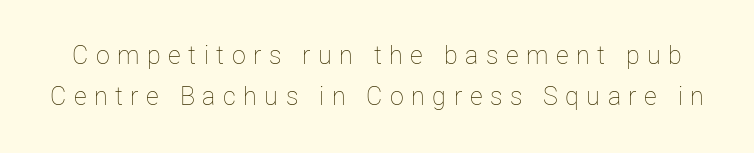
{"italic": "no", "bold": "no", "underline": "no", "line_spacing": "normal", "line_spacing_ratio": 1.65, "letter_spacing": "wide", "letter_spacing_em": 0.3, "glyph_px": 25}
